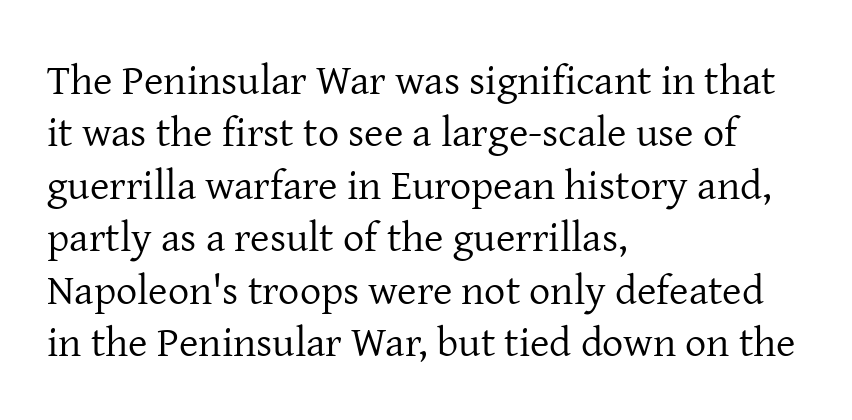
{"serif": "yes", "italic": "no", "bold": "no", "weight": "regular", "width": "normal", "stroke_contrast": "low", "x_height": "medium", "monospaced": "no", "underline": "no", "align": "left", "line_spacing": "normal", "line_spacing_ratio": 1.25, "letter_spacing": "normal", "letter_spacing_em": 0.0, "glyph_px": 42}
